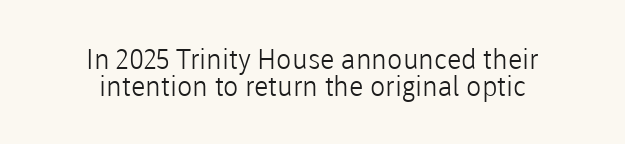
Q: Is the text bold? A: No.
Q: Is the text italic (slanted)? A: No, it is upright.
Q: Is the typeface a serif or a sans-serif typeface? A: Sans-serif.
Q: Is the text underlined? A: No.
Q: How is the paragraph aligned? A: Centered.
Q: Is the spacing between letters normal or unusually wide? A: Normal.
Q: Is the spacing between lines tight, normal or loose? A: Tight.
Q: Width (condensed, normal, or wide)? A: Normal.
Q: Stroke contrast? A: Low.
Q: x-height? A: Medium.
Q: Monospaced? A: No.
